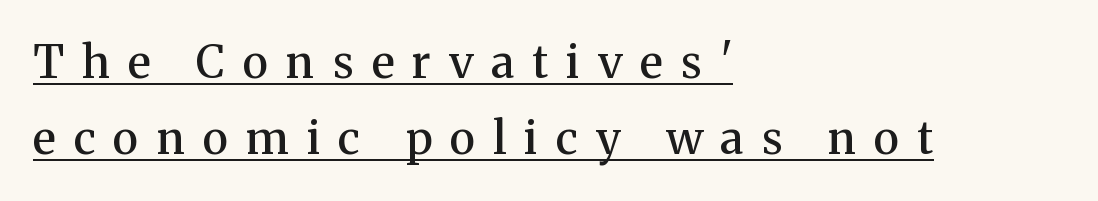
A typesetter would label this face a serif. The lines in this sample share a left origin and differ only in where they stop. The passage shown is typed in a proportional face where columns would drift. Do the letters lean? They stand straight. A fair bit of extra ink — the face is semibold, not bold. This is underlined copy, the kind a proofreader might mark for attention.
